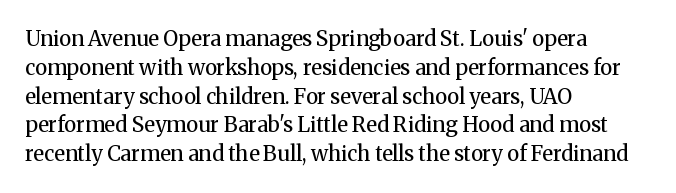
The image shows 21 px text type, upright; set left-aligned, normal line spacing (1.37x), normal letter spacing, not underlined.
